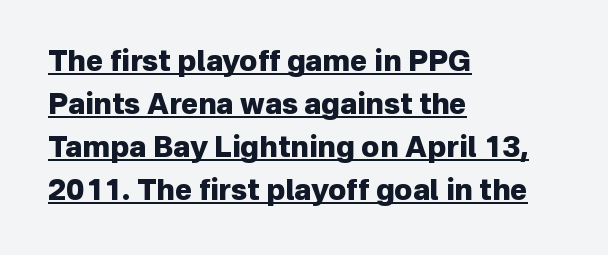
Observe the ordinary spacing: letters are neighbours, not strangers. A typographer would call this underscored text. Which margin do the lines hug? The left one — the right edge is uneven. Is the type bold? Yes — the strokes are clearly thick and heavy.
